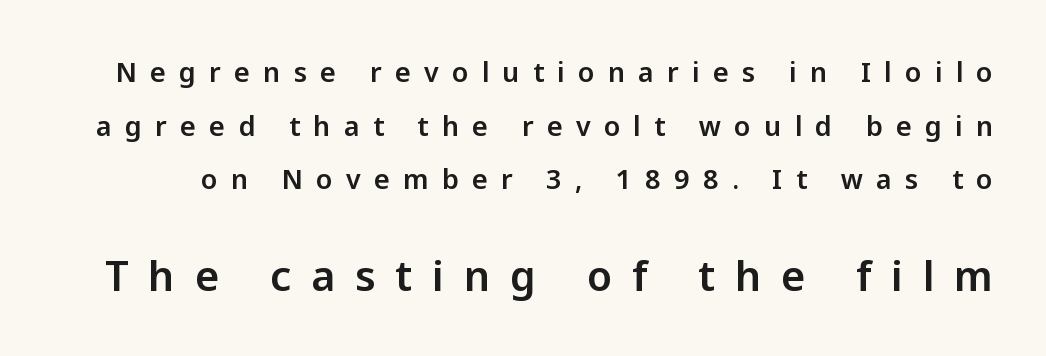
The image shows 41 px sans-serif type, upright; set loose line spacing (1.99x), unusually wide letter spacing (+0.49 em), not underlined; the second (bottom) block is 1.52x larger; low stroke contrast and a medium x-height.
